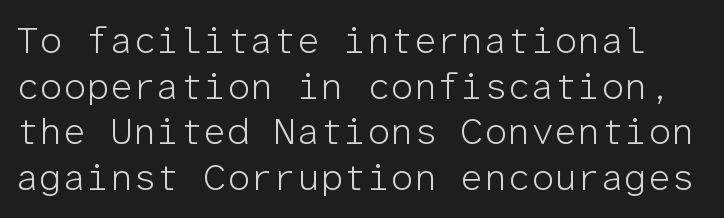
Q: Is the text bold? A: No.
Q: Is the text italic (slanted)? A: No, it is upright.
Q: Is the typeface a serif or a sans-serif typeface? A: Sans-serif.
Q: Is the text underlined? A: No.
Q: Is the spacing between letters normal or unusually wide? A: Normal.
Q: Width (condensed, normal, or wide)? A: Normal.
Q: Stroke contrast? A: Low.
Q: x-height? A: Medium.
Q: Monospaced? A: Yes.
